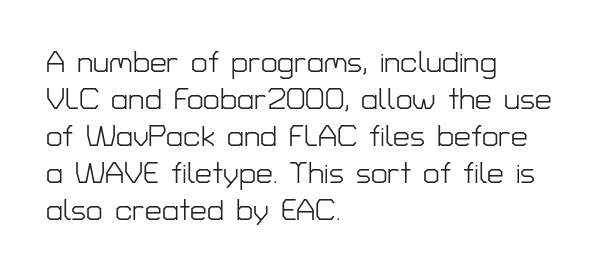
The image shows 30 px light sans-serif type, upright; set left-aligned, line spacing 1.23x, normal letter spacing, not underlined; low stroke contrast and a medium x-height.
